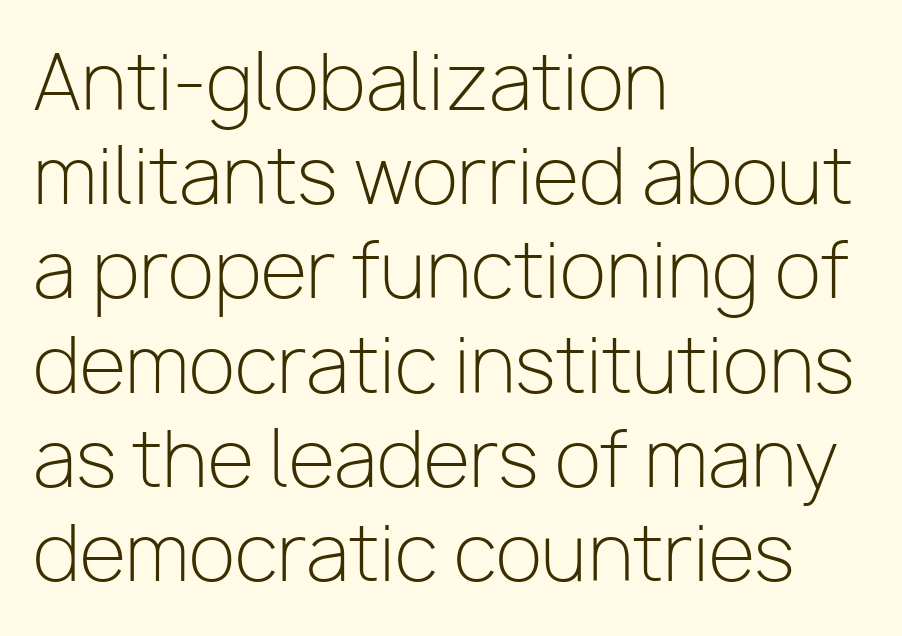
{"serif": "no", "italic": "no", "bold": "no", "weight": "light", "width": "normal", "stroke_contrast": "low", "x_height": "medium", "monospaced": "no", "underline": "no", "align": "left", "line_spacing_ratio": 1.24, "letter_spacing": "normal", "letter_spacing_em": 0.0, "glyph_px": 76}
